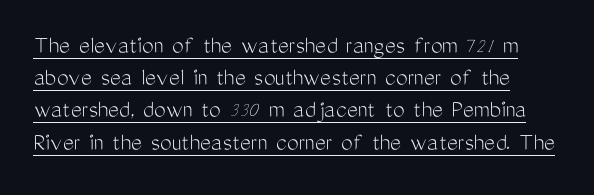
{"italic": "no", "bold": "no", "underline": "yes", "line_spacing_ratio": 1.24, "letter_spacing": "normal", "letter_spacing_em": 0.0, "glyph_px": 26}
